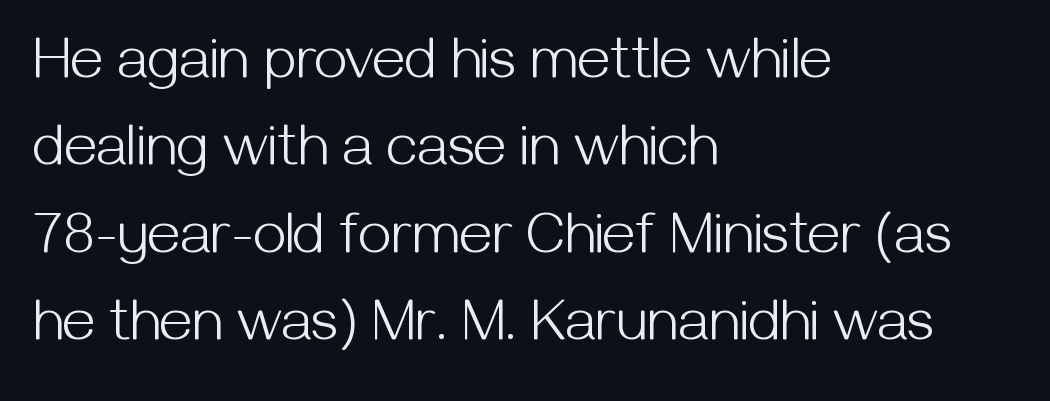
Short note: letters normally spaced. This sample uses an upright cut, with every glyph sitting square on the baseline. Notice how the passage keeps a crisp vertical edge on the left only. Interline gaps are of average width in this sample. This is not heavy type; no bold has been used.
